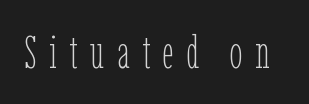
{"italic": "no", "bold": "no", "weight": "thin", "width": "condensed", "stroke_contrast": "low", "x_height": "medium", "monospaced": "no", "underline": "no", "letter_spacing": "wide", "letter_spacing_em": 0.27, "glyph_px": 46}
